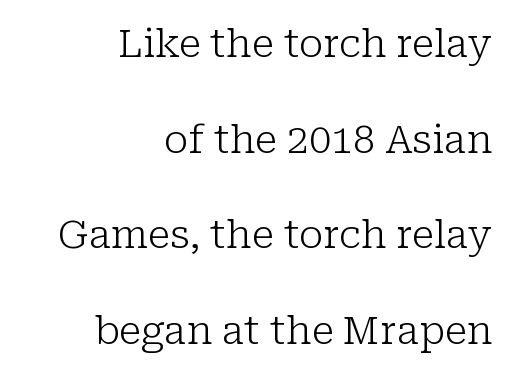
{"serif": "yes", "italic": "no", "bold": "no", "weight": "light", "width": "normal", "stroke_contrast": "low", "x_height": "medium", "monospaced": "no", "underline": "no", "align": "right", "line_spacing": "loose", "line_spacing_ratio": 2.45, "letter_spacing": "normal", "letter_spacing_em": 0.0, "glyph_px": 39}
